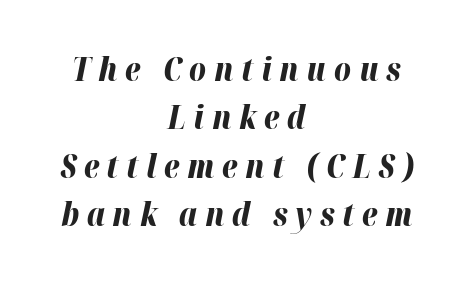
Q: Is the text bold? A: Yes.
Q: Is the text italic (slanted)? A: Yes, it leans right by about 12 degrees.
Q: Is the text underlined? A: No.
Q: How is the paragraph aligned? A: Centered.
Q: Is the spacing between letters normal or unusually wide? A: Unusually wide.
Q: Is the spacing between lines tight, normal or loose? A: Normal.
Q: Width (condensed, normal, or wide)? A: Normal.
Q: Stroke contrast? A: High.
Q: x-height? A: Medium.
Q: Monospaced? A: No.
